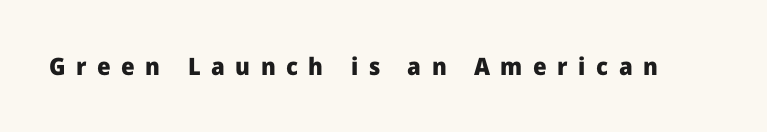
Q: Is the text bold? A: Yes.
Q: Is the text italic (slanted)? A: No, it is upright.
Q: Is the text underlined? A: No.
Q: Is the spacing between letters normal or unusually wide? A: Unusually wide.
